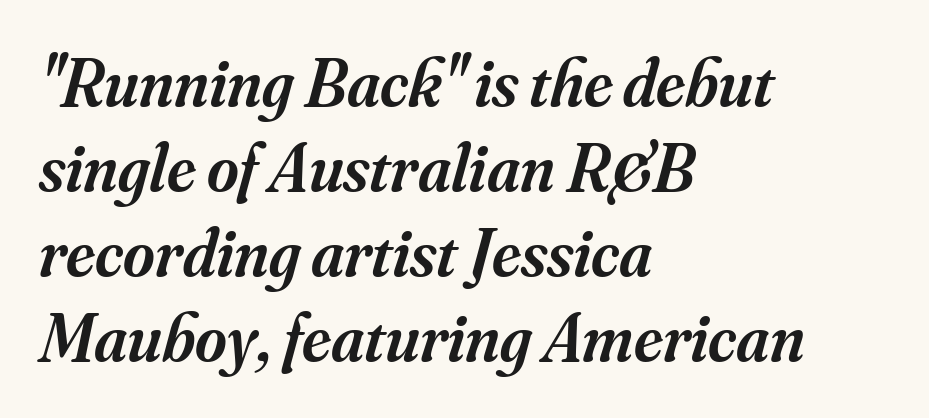
The image shows 68 px semibold serif type, italic (leaning right); set left-aligned, normal line spacing (1.25x), normal letter spacing, not underlined; medium stroke contrast and a small x-height.
